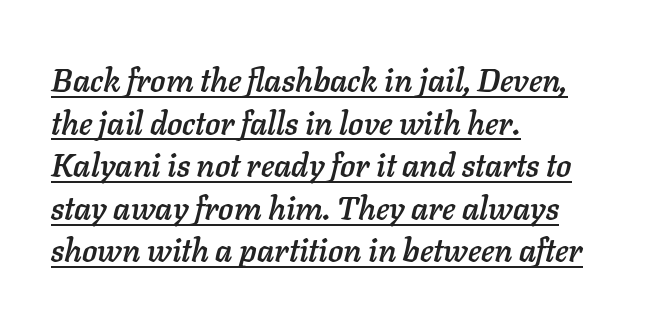
{"italic": "yes", "lean": "right", "slant_degrees": 11, "width": "normal", "stroke_contrast": "low", "x_height": "medium", "monospaced": "no", "underline": "yes", "align": "left", "line_spacing": "normal", "line_spacing_ratio": 1.33, "letter_spacing": "normal", "letter_spacing_em": 0.0, "glyph_px": 32}
